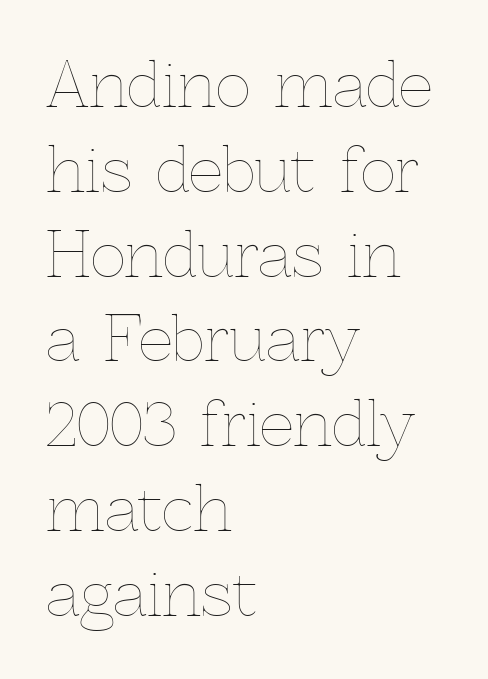
The image shows 61 px thin type, upright; set left-aligned, normal line spacing (1.39x), normal letter spacing, not underlined; a medium x-height.
